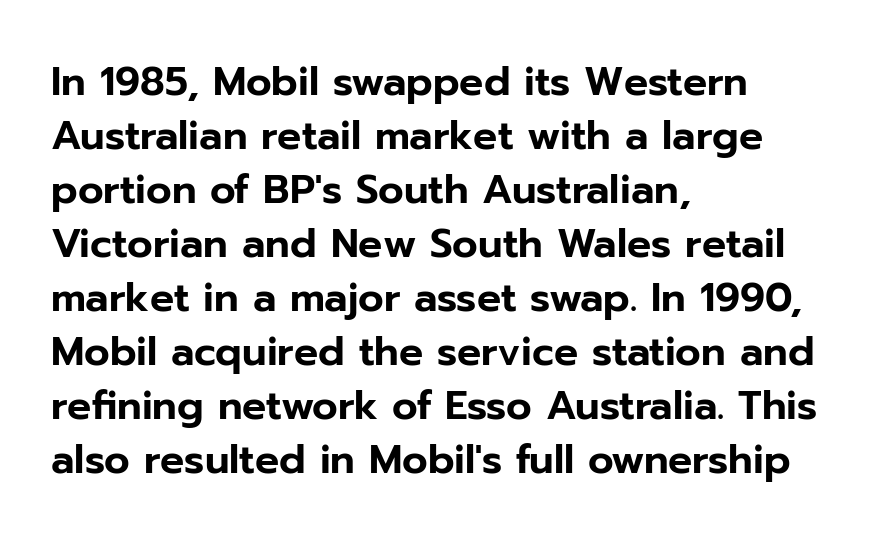
{"serif": "no", "italic": "no", "width": "normal", "stroke_contrast": "low", "x_height": "medium", "monospaced": "no", "underline": "no", "align": "left", "line_spacing": "normal", "line_spacing_ratio": 1.35, "letter_spacing": "normal", "letter_spacing_em": 0.0, "glyph_px": 40}
